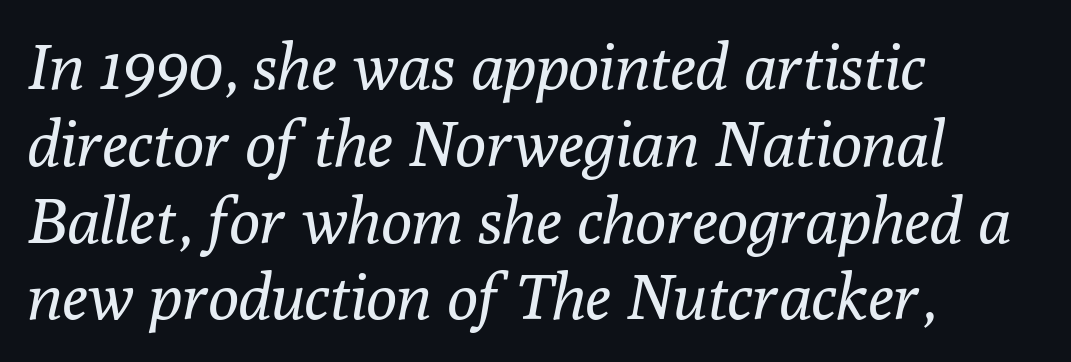
The image shows 64 px regular-weight serif type, italic (leaning right); set left-aligned, line spacing 1.2x, normal letter spacing, not underlined; low stroke contrast and a medium x-height.
